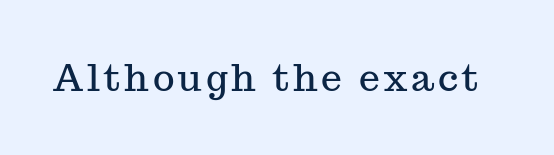
Q: Is the text italic (slanted)? A: No, it is upright.
Q: Is the typeface a serif or a sans-serif typeface? A: Serif.
Q: Is the text underlined? A: No.
Q: Width (condensed, normal, or wide)? A: Normal.
Q: Stroke contrast? A: Medium.
Q: x-height? A: Medium.
Q: Monospaced? A: No.
